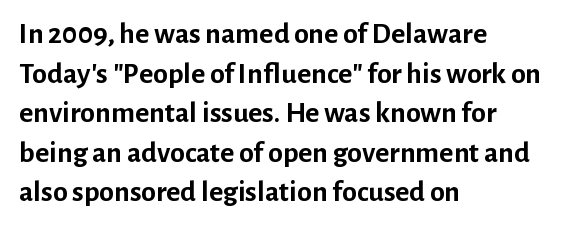
Q: Is the text bold? A: Yes.
Q: Is the text italic (slanted)? A: No, it is upright.
Q: Is the typeface a serif or a sans-serif typeface? A: Sans-serif.
Q: Is the text underlined? A: No.
Q: How is the paragraph aligned? A: Left-aligned.
Q: Is the spacing between letters normal or unusually wide? A: Normal.
Q: Is the spacing between lines tight, normal or loose? A: Normal.
Q: Width (condensed, normal, or wide)? A: Normal.
Q: Stroke contrast? A: Low.
Q: x-height? A: Medium.
Q: Monospaced? A: No.
